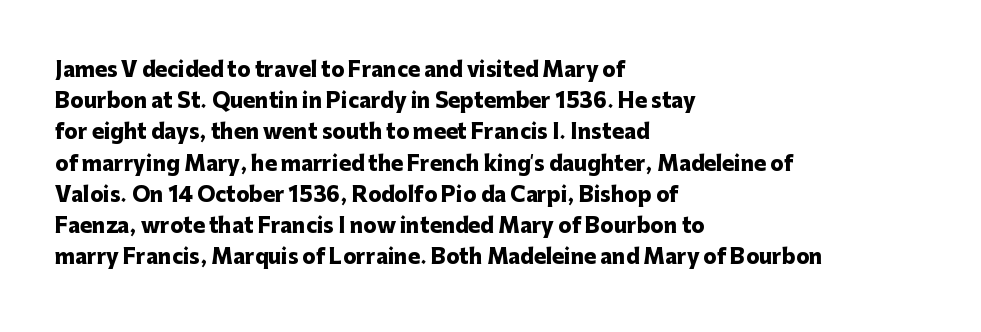
Beneath every word, the page is bare. The letterforms sit shoulder to shoulder at normal distance. The typesetter chose a ragged-right arrangement here. What weight is shown? A full bold with thick strokes.
